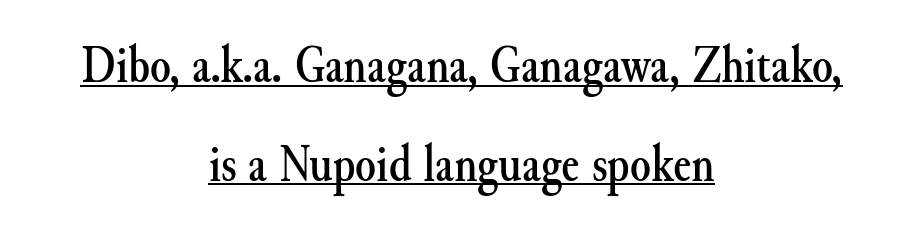
The image shows 53 px serif type, upright; set centered, line spacing 1.86x, normal letter spacing, underlined; medium stroke contrast and a small x-height.
